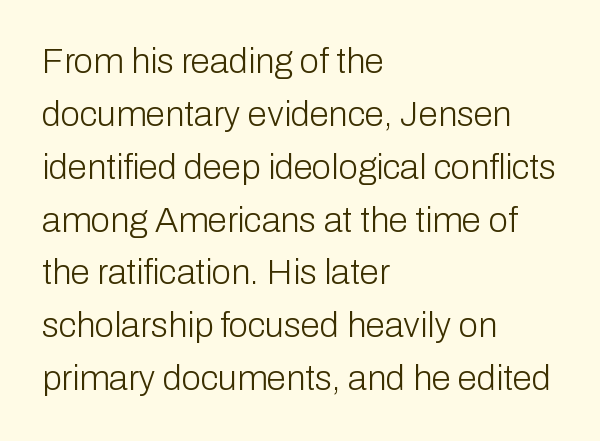
Italic: no, the glyphs are upright roman. Weight: in the light-to-regular range. Beneath every word, the page is bare. Default kerning and tracking; the words read as compact shapes. Compared with a centered layout, this one pins lines to the left instead.
